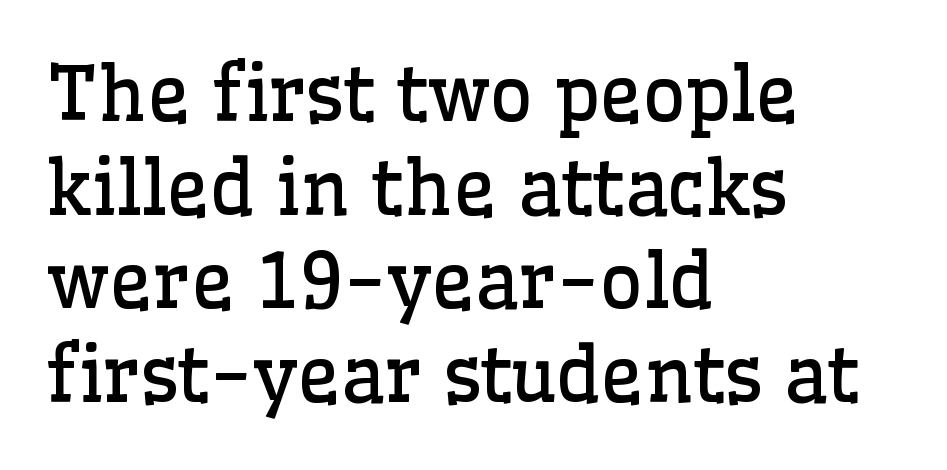
The passage shown has conventional tracking throughout. Regarding leading, the lines here are spaced in the standard way. Caption: face not bold, strokes unweighted. Old-style or modern, the face here clearly has serifs.
